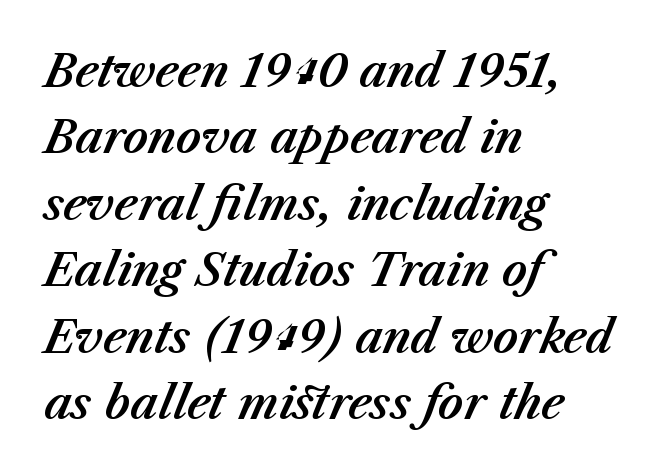
{"italic": "yes", "lean": "right", "slant_degrees": 23, "width": "normal", "stroke_contrast": "medium", "x_height": "medium", "monospaced": "no", "underline": "no", "align": "left", "line_spacing": "normal", "line_spacing_ratio": 1.51, "letter_spacing": "normal", "letter_spacing_em": 0.0, "glyph_px": 44}
